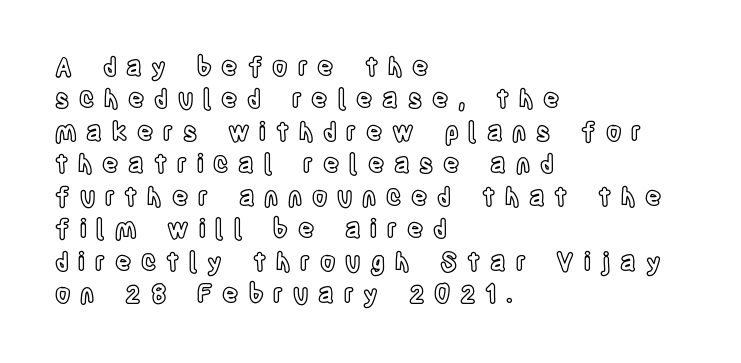
The image shows 25 px text type, upright; set left-aligned, normal line spacing (1.3x), unusually wide letter spacing (+0.39 em), not underlined.
